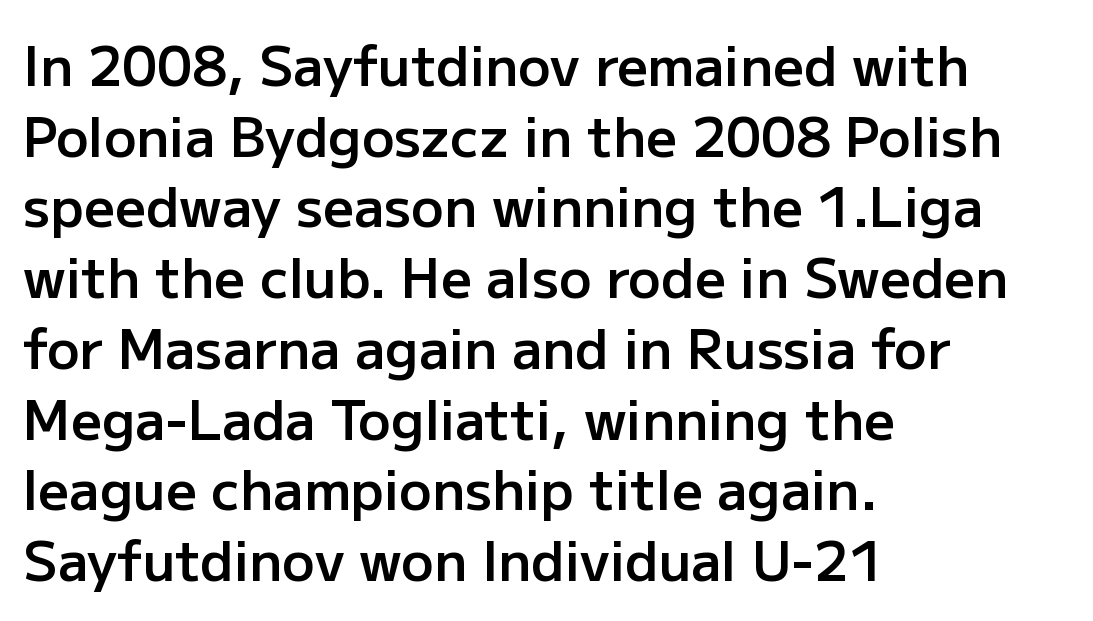
Unmarked baselines from the first word to the last. The horizontal fit of the characters is conventional and even. You could not count columns in this text — the font is proportionally spaced. No italicization has been applied; the sample stays upright. The ragged edge is on the right, which tells us the setting is flush left.
